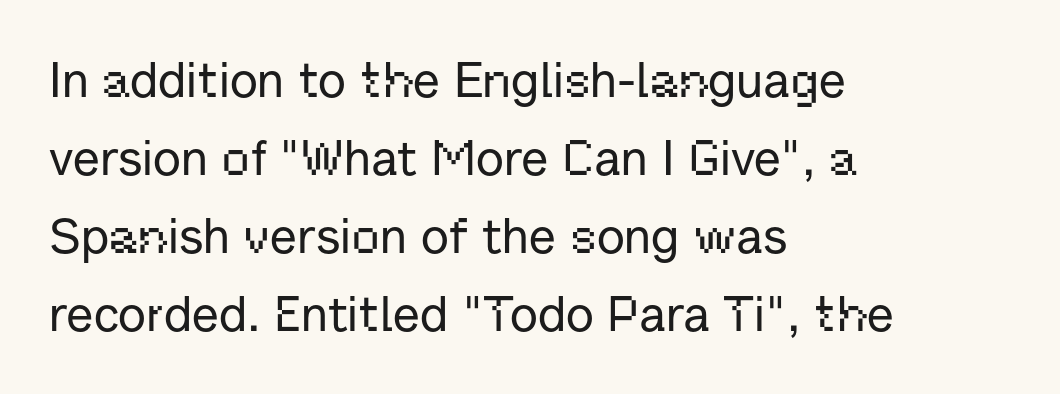
{"serif": "no", "italic": "no", "width": "normal", "stroke_contrast": "low", "x_height": "medium", "monospaced": "no", "underline": "no", "align": "left", "line_spacing": "normal", "line_spacing_ratio": 1.59, "letter_spacing": "normal", "letter_spacing_em": 0.0, "glyph_px": 49}
